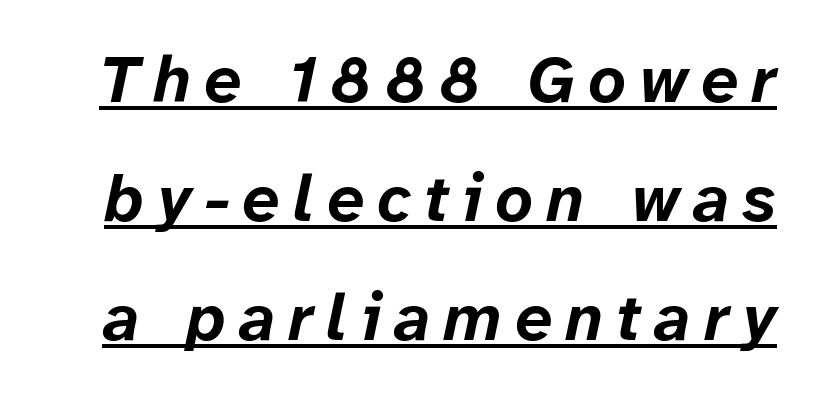
The image shows 66 px bold type, italic (leaning right); set line spacing 1.8x, unusually wide letter spacing (+0.2 em), underlined; low stroke contrast and a medium x-height.
